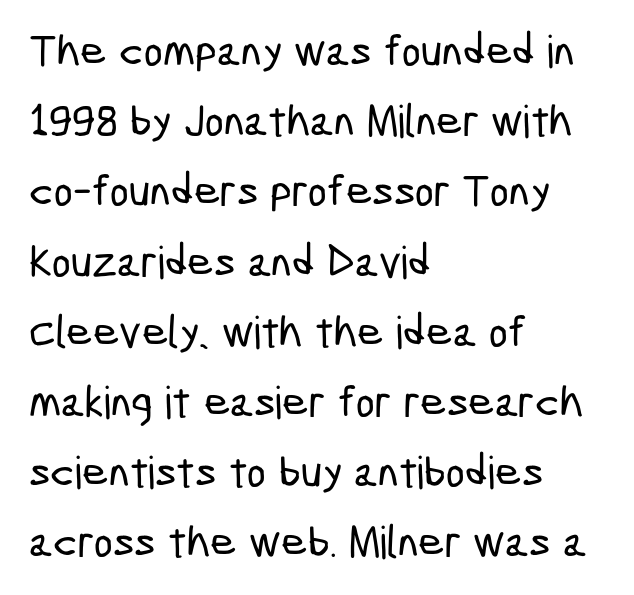
The image shows 45 px condensed sans-serif type; set left-aligned, normal line spacing (1.56x), normal letter spacing, not underlined; low stroke contrast and a medium x-height.
